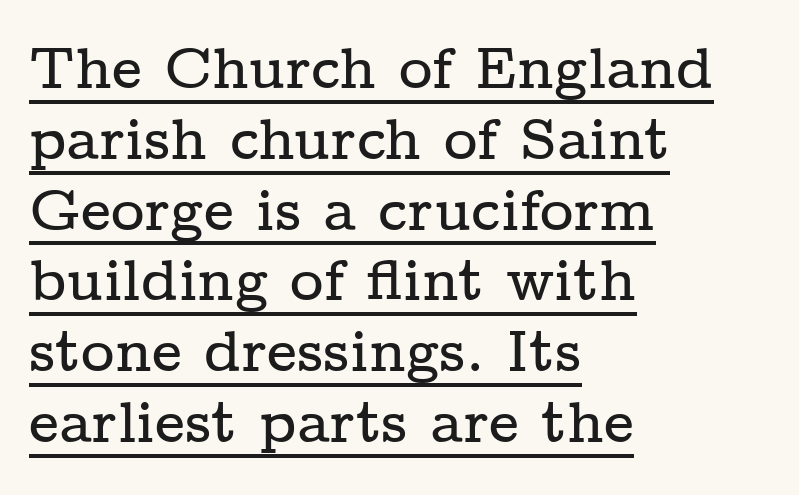
Q: Is the text italic (slanted)? A: No, it is upright.
Q: Is the typeface a serif or a sans-serif typeface? A: Serif.
Q: Is the text underlined? A: Yes.
Q: How is the paragraph aligned? A: Left-aligned.
Q: Is the spacing between letters normal or unusually wide? A: Normal.
Q: Width (condensed, normal, or wide)? A: Wide.
Q: Stroke contrast? A: Low.
Q: x-height? A: Medium.
Q: Monospaced? A: No.
